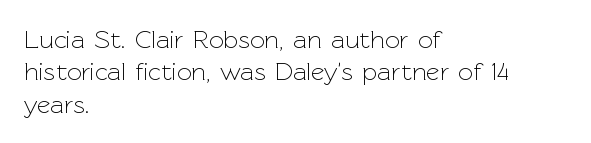
Line spacing here is normal. Nobody touched the tracking dial on this one. Quick note: underline off. Designer's note — italics off, roman on. The lines are quadded left.
